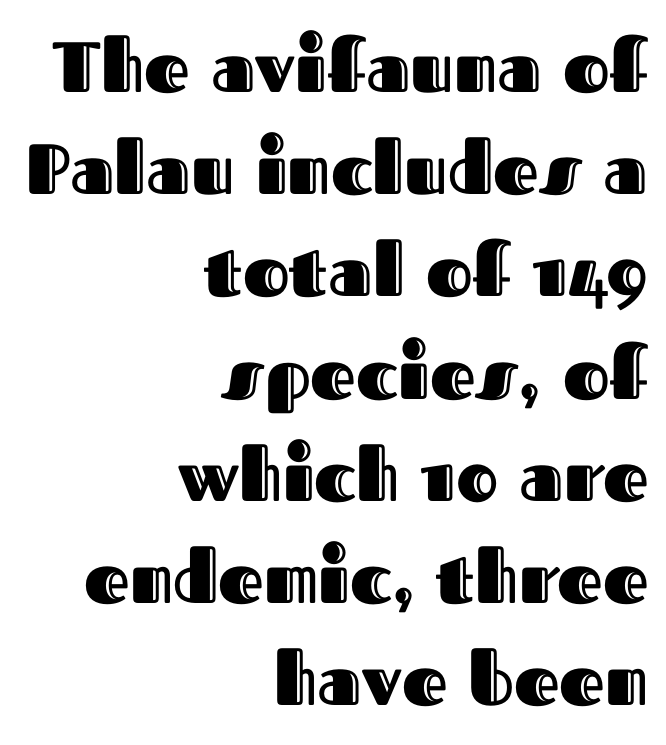
Characters remain perfectly vertical along every line. Characters follow at the spacing the type designer built in. Compared with a flush-left layout, this one pins lines to the opposite, right side. Bare-footed words on every line. The passage shown is typed in a proportional face where columns would drift. The vertical gap from one line to the next is medium.
